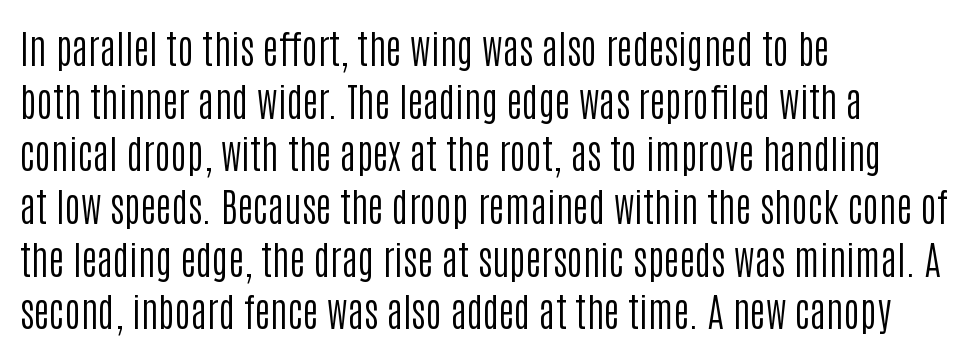
This sample has the flowing, uneven cadence of proportional lettering. The tracking reads as untouched default to a designer's eye. The space beneath each line is pristine and unruled. The rendering uses a moderate line-height, typical for paragraphs. The weight would be labelled regular, book, light, or lighter still. The paragraph shown leans on its left margin.
